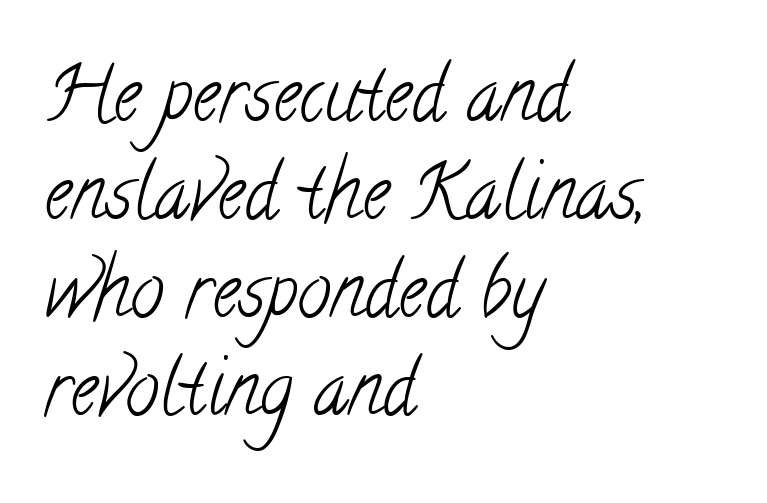
Proportional: the letters do not fall into vertical columns. Only glyphs here, with clear space below each row. The letters look calm and open, with moderate or lighter stems. The rendering uses a moderate line-height, typical for paragraphs. The type family on display is of the serif kind.
